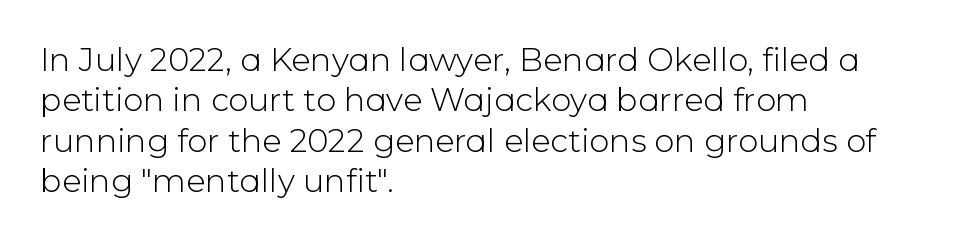
A typesetter would mark this as roman, not italic. The rendering uses natural spacing where letterforms have individual widths. The space beneath each line is pristine and unruled. This rendering employs a face without finishing strokes, i.e., a sans-serif. Compared with typical body copy, the letter spacing here is the same.
